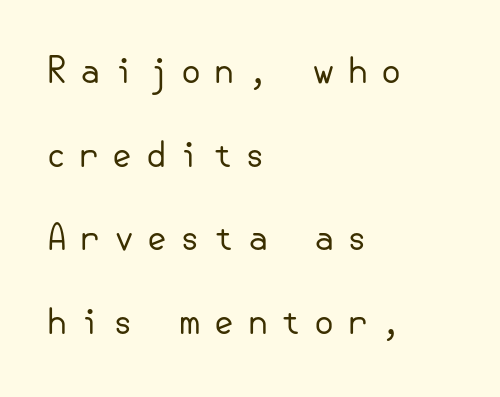
Line beginnings align vertically; line endings do not. Ascenders rise straight up at ninety degrees. The horizontal fit of the characters is loose and conspicuously gappy. A bare baseline throughout the passage. This block would shrink considerably if given ordinary leading; it's expanded now.
